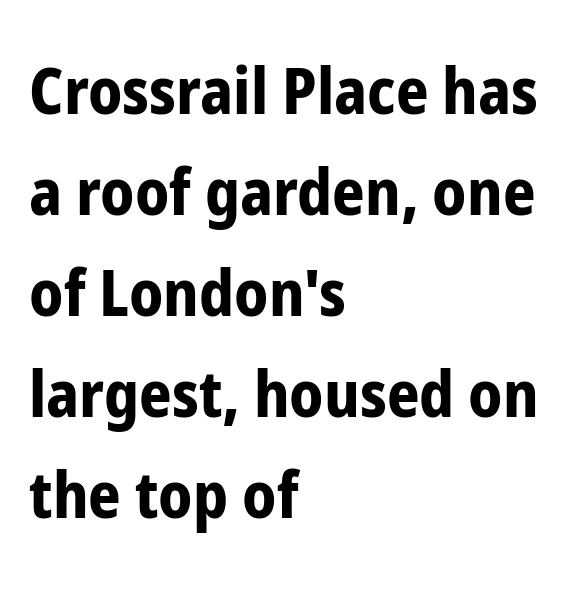
The area under the type is left untouched. Weight check: bold — yes, fully. Caption: multi-line text, flush left, ragged right. The designer left line spacing at the default. These lines are rendered in a variable-pitch font. Posture: vertical.
